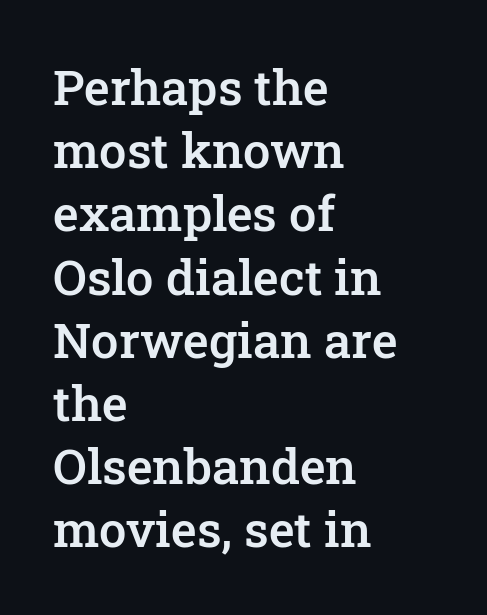
The image shows 49 px semibold serif type, upright; set left-aligned, normal line spacing (1.29x), normal letter spacing, not underlined; low stroke contrast and a medium x-height.
